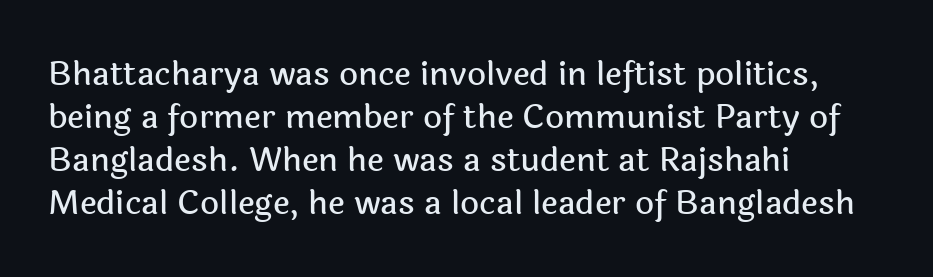
{"serif": "no", "italic": "no", "width": "normal", "x_height": "medium", "monospaced": "no", "underline": "no", "align": "left", "line_spacing": "normal", "line_spacing_ratio": 1.3, "letter_spacing": "normal", "letter_spacing_em": 0.0, "glyph_px": 33}
